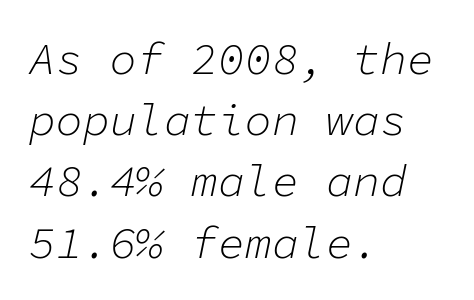
Q: Is the text bold? A: No.
Q: Is the text italic (slanted)? A: Yes, it leans right by about 11 degrees.
Q: Is the text underlined? A: No.
Q: How is the paragraph aligned? A: Left-aligned.
Q: Is the spacing between letters normal or unusually wide? A: Normal.
Q: Is the spacing between lines tight, normal or loose? A: Normal.
Q: Width (condensed, normal, or wide)? A: Normal.
Q: Stroke contrast? A: Low.
Q: x-height? A: Medium.
Q: Monospaced? A: Yes.
